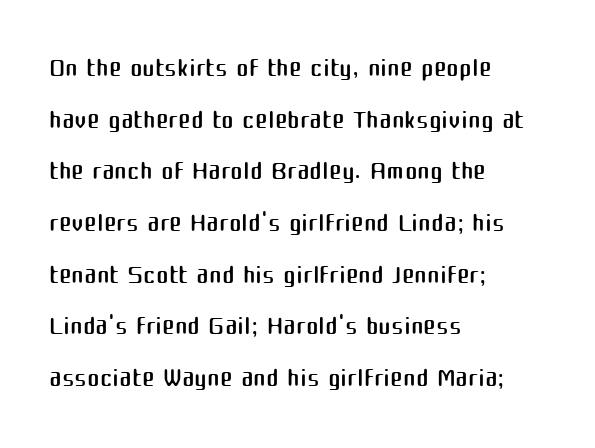
Q: Is the text bold? A: No.
Q: Is the text italic (slanted)? A: No, it is upright.
Q: Is the typeface a serif or a sans-serif typeface? A: Sans-serif.
Q: Is the text underlined? A: No.
Q: How is the paragraph aligned? A: Left-aligned.
Q: Is the spacing between letters normal or unusually wide? A: Normal.
Q: Is the spacing between lines tight, normal or loose? A: Normal.
Q: Width (condensed, normal, or wide)? A: Normal.
Q: Stroke contrast? A: Medium.
Q: x-height? A: Medium.
Q: Monospaced? A: No.
